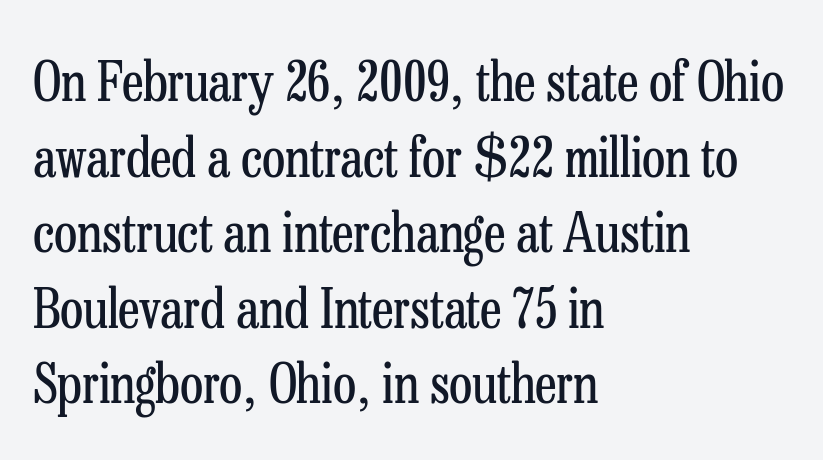
The paragraph has a hard left edge and a soft right edge. The rendering uses natural spacing where letterforms have individual widths. A typesetter would call this leading conventional body-copy spacing. Spacing between characters is what you'd get straight out of the box.
